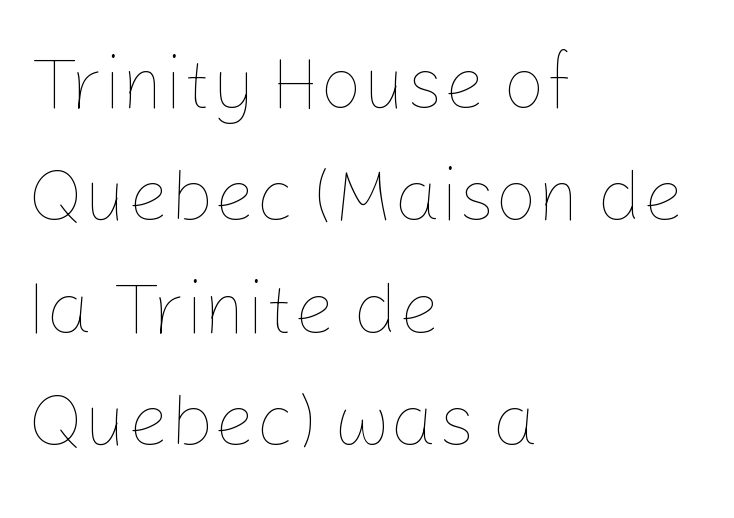
Q: Is the text bold? A: No.
Q: Is the text italic (slanted)? A: No, it is upright.
Q: Is the text underlined? A: No.
Q: How is the paragraph aligned? A: Left-aligned.
Q: Is the spacing between letters normal or unusually wide? A: Normal.
Q: Is the spacing between lines tight, normal or loose? A: Normal.
Q: Width (condensed, normal, or wide)? A: Normal.
Q: Stroke contrast? A: Low.
Q: x-height? A: Medium.
Q: Monospaced? A: No.
